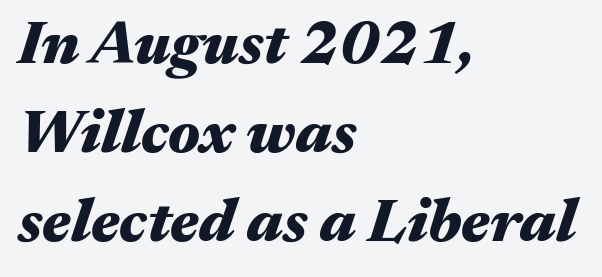
Q: Is the text bold? A: Yes.
Q: Is the text italic (slanted)? A: Yes, it leans right by about 17 degrees.
Q: Is the text underlined? A: No.
Q: How is the paragraph aligned? A: Left-aligned.
Q: Is the spacing between letters normal or unusually wide? A: Normal.
Q: Is the spacing between lines tight, normal or loose? A: Normal.
Q: Width (condensed, normal, or wide)? A: Wide.
Q: Stroke contrast? A: Medium.
Q: x-height? A: Medium.
Q: Monospaced? A: No.
